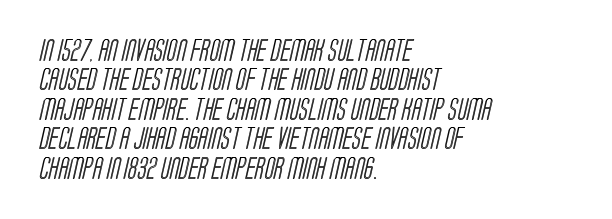
Beneath every word, the page is bare. Caption: multi-line text, flush left, ragged right. In terms of leading, this rendering sits right in the middle. This rendering leaves character spacing at its baseline value.
